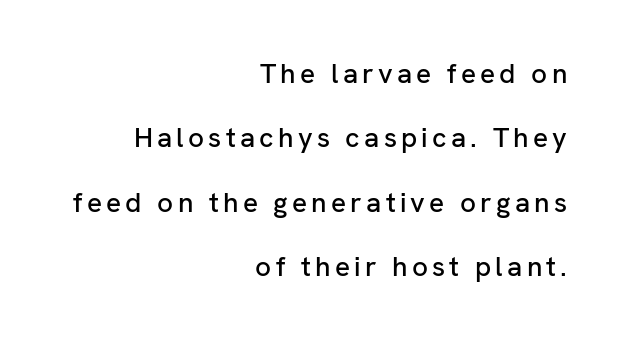
Q: Is the text italic (slanted)? A: No, it is upright.
Q: Is the typeface a serif or a sans-serif typeface? A: Sans-serif.
Q: Is the text underlined? A: No.
Q: How is the paragraph aligned? A: Right-aligned.
Q: Is the spacing between lines tight, normal or loose? A: Loose.
Q: Width (condensed, normal, or wide)? A: Normal.
Q: Stroke contrast? A: Low.
Q: x-height? A: Medium.
Q: Monospaced? A: No.
